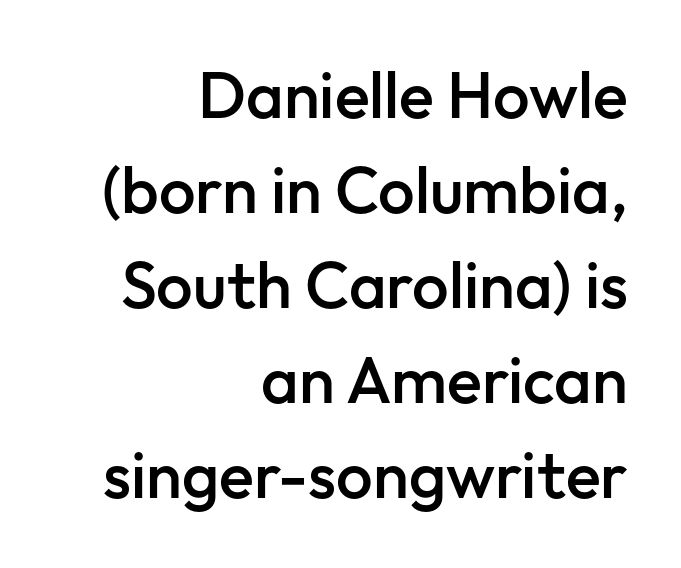
Look at the stroke-to-counter ratio: somewhat heavy, a semibold. It's the straight-up-and-down kind of type. Alignment: flush right. In terms of leading, this rendering sits right in the middle. Nope, no serifs anywhere on these letters.
